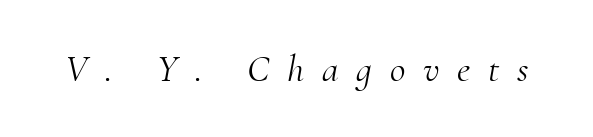
Varying glyph widths throughout — classic text-font behaviour. The type is letterspaced generously, with wide tracking. The gap between lines stays unmarked. The text was rendered using a seriffed face with decorative stroke endings. The letterforms sit at book weight or below. The typography opts for an oblique posture over an upright one.
